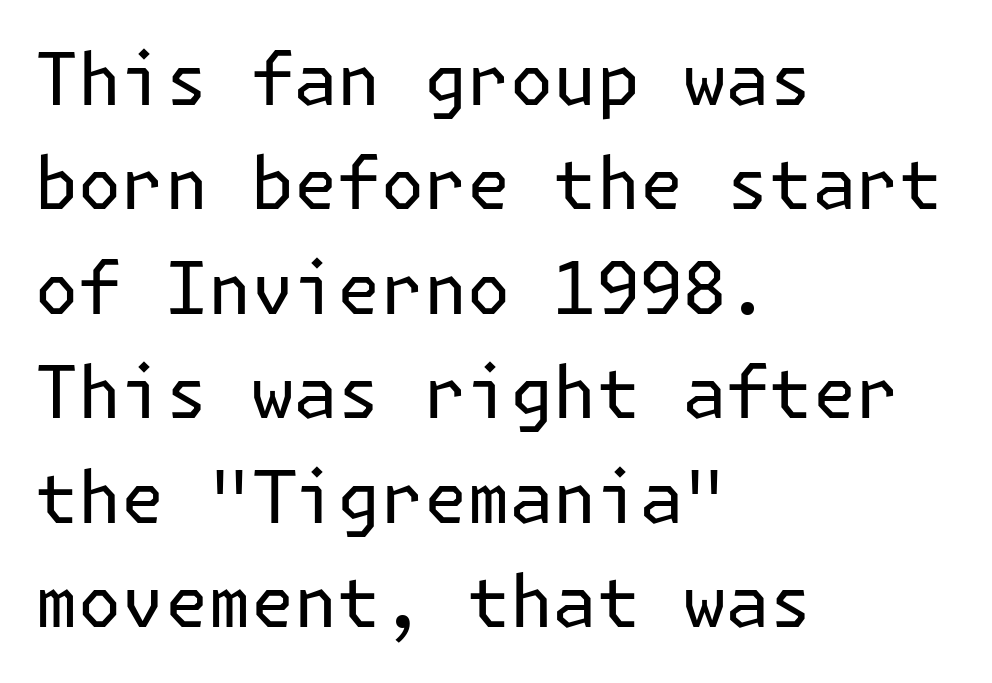
The image shows 72 px regular-weight sans-serif type, upright; set left-aligned, normal line spacing (1.45x), normal letter spacing, not underlined; low stroke contrast and a medium x-height.
